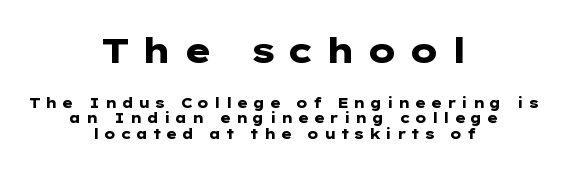
{"serif": "no", "italic": "no", "bold": "yes", "weight": "heavy", "width": "wide", "stroke_contrast": "low", "x_height": "medium", "monospaced": "no", "underline": "no", "align": "center", "line_spacing": "tight", "line_spacing_ratio": 1.09, "letter_spacing": "wide", "letter_spacing_em": 0.31, "larger_block": "first", "size_ratio": 2.5, "glyph_px": 35}
